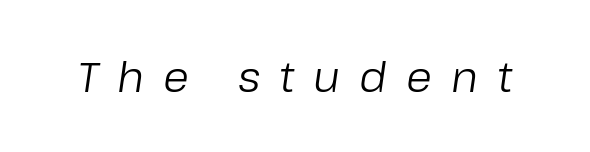
Q: Is the text bold? A: No.
Q: Is the text italic (slanted)? A: Yes, it leans right by about 8 degrees.
Q: Is the text underlined? A: No.
Q: Is the spacing between letters normal or unusually wide? A: Unusually wide.
Q: Width (condensed, normal, or wide)? A: Normal.
Q: Stroke contrast? A: Low.
Q: x-height? A: Medium.
Q: Monospaced? A: No.
